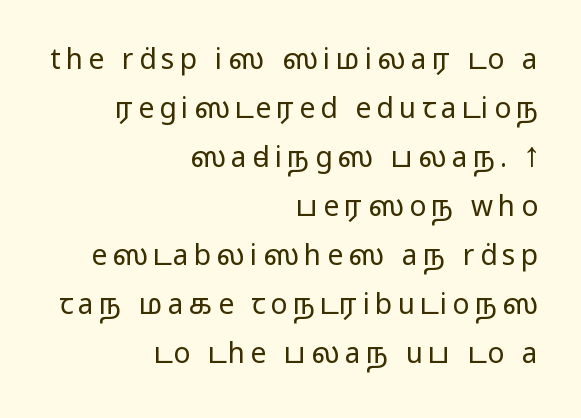
The image shows 28 px wide sans-serif type, upright; set right-aligned, line spacing 1.75x, not underlined; medium stroke contrast.
